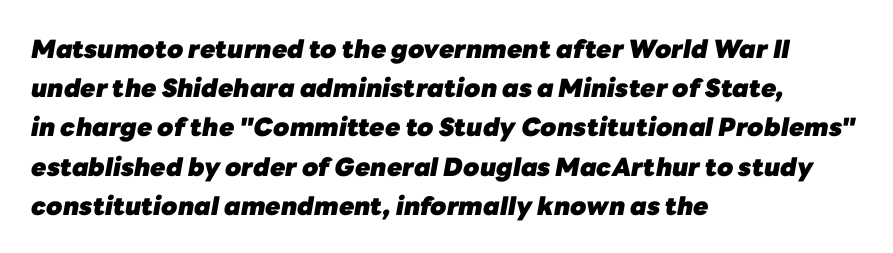
Q: Is the text bold? A: Yes.
Q: Is the text italic (slanted)? A: Yes, it leans right by about 10 degrees.
Q: Is the text underlined? A: No.
Q: How is the paragraph aligned? A: Left-aligned.
Q: Is the spacing between letters normal or unusually wide? A: Normal.
Q: Is the spacing between lines tight, normal or loose? A: Normal.
